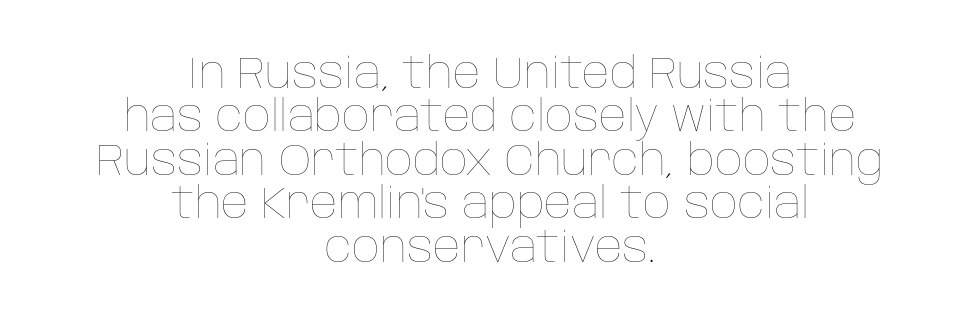
The image shows 43 px thin type, upright; set centered, tight line spacing (1.01x), normal letter spacing, not underlined; low stroke contrast and a large x-height.
